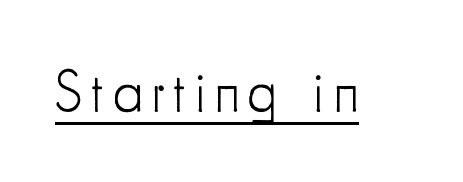
Each letter keeps its own natural width here, so spacing adapts to shape. Note: no serifs on the glyphs. Stems here are at most as thick as an everyday book face. The sample's only ornament is a line tracing under the words. The lettering holds an erect, upright posture throughout.
